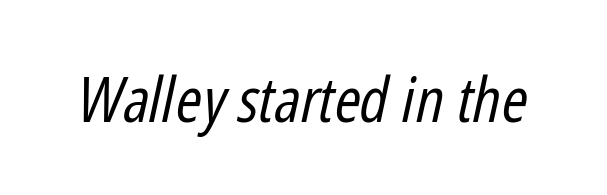
{"italic": "yes", "lean": "right", "slant_degrees": 12, "bold": "no", "weight": "regular", "width": "condensed", "stroke_contrast": "low", "x_height": "medium", "monospaced": "no", "underline": "no", "letter_spacing": "normal", "letter_spacing_em": 0.0, "glyph_px": 63}
